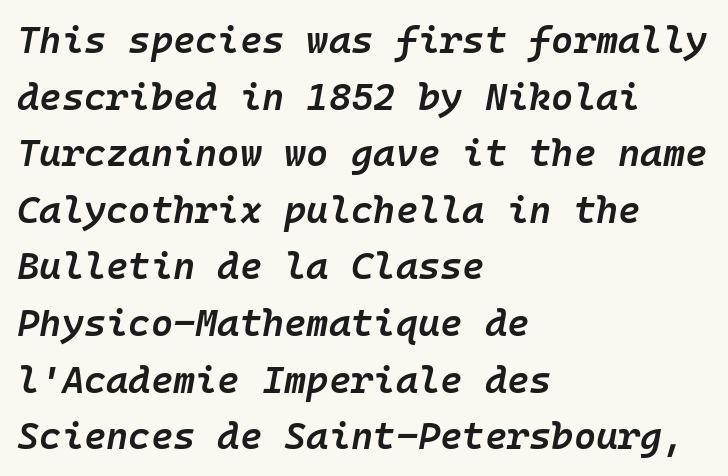
The image shows 38 px semibold type, italic (leaning right), monospaced; set left-aligned, normal line spacing (1.49x), normal letter spacing, not underlined; low stroke contrast and a medium x-height.
